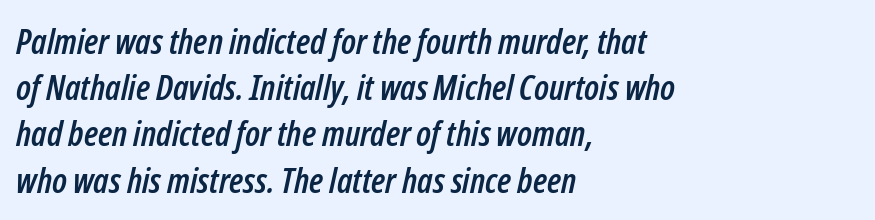
Q: Is the text italic (slanted)? A: Yes, it leans right by about 12 degrees.
Q: Is the text underlined? A: No.
Q: How is the paragraph aligned? A: Left-aligned.
Q: Is the spacing between letters normal or unusually wide? A: Normal.
Q: Is the spacing between lines tight, normal or loose? A: Normal.
Q: Width (condensed, normal, or wide)? A: Condensed.
Q: Stroke contrast? A: Low.
Q: x-height? A: Medium.
Q: Monospaced? A: No.
